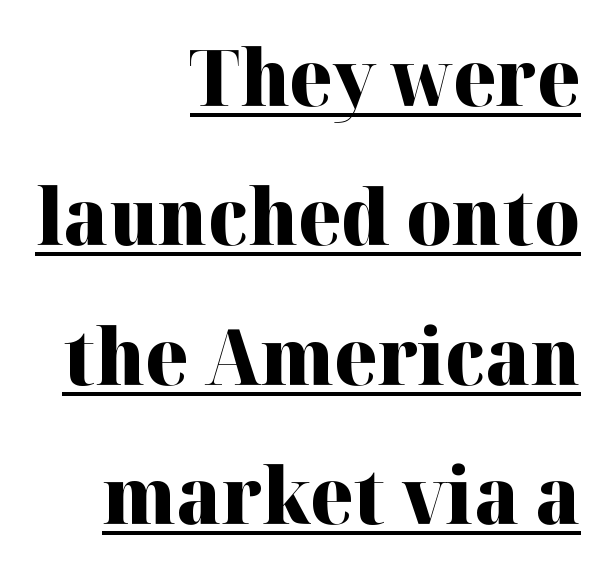
Q: Is the text bold? A: Yes.
Q: Is the text italic (slanted)? A: No, it is upright.
Q: Is the typeface a serif or a sans-serif typeface? A: Serif.
Q: Is the text underlined? A: Yes.
Q: How is the paragraph aligned? A: Right-aligned.
Q: Is the spacing between letters normal or unusually wide? A: Normal.
Q: Width (condensed, normal, or wide)? A: Normal.
Q: Stroke contrast? A: High.
Q: x-height? A: Medium.
Q: Monospaced? A: No.
